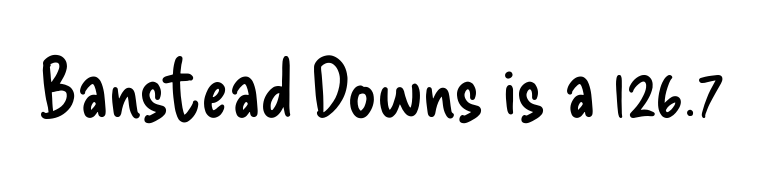
The image shows 80 px regular-weight, condensed sans-serif type, upright; set normal letter spacing, not underlined; low stroke contrast and a small x-height.
